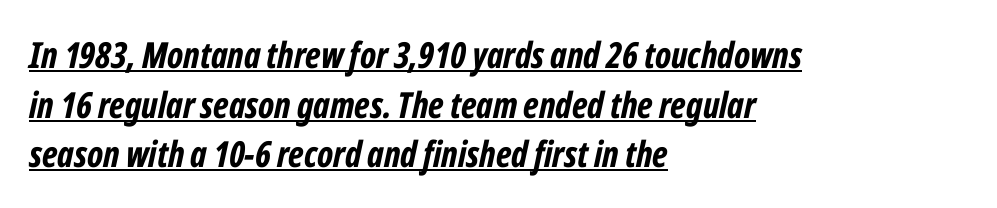
The image shows 36 px bold, condensed type, italic (leaning right); set left-aligned, normal line spacing (1.38x), normal letter spacing, underlined; low stroke contrast and a medium x-height.
